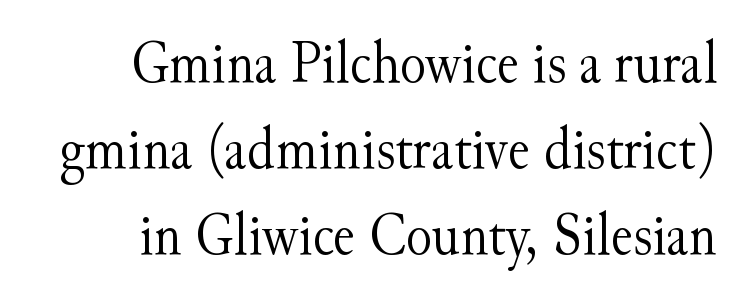
Q: Is the text bold? A: No.
Q: Is the text italic (slanted)? A: No, it is upright.
Q: Is the typeface a serif or a sans-serif typeface? A: Serif.
Q: Is the text underlined? A: No.
Q: How is the paragraph aligned? A: Right-aligned.
Q: Is the spacing between letters normal or unusually wide? A: Normal.
Q: Is the spacing between lines tight, normal or loose? A: Normal.
Q: Width (condensed, normal, or wide)? A: Normal.
Q: Stroke contrast? A: Medium.
Q: x-height? A: Small.
Q: Monospaced? A: No.
